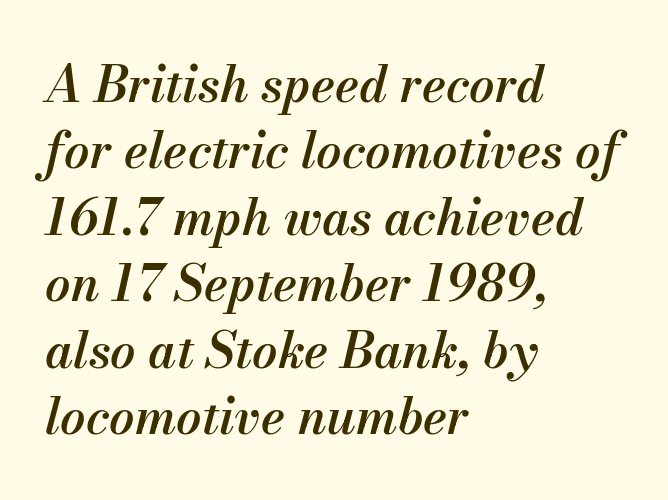
The image shows 50 px semibold type, italic (leaning right); set left-aligned, normal line spacing (1.33x), normal letter spacing, not underlined; medium stroke contrast and a small x-height.
